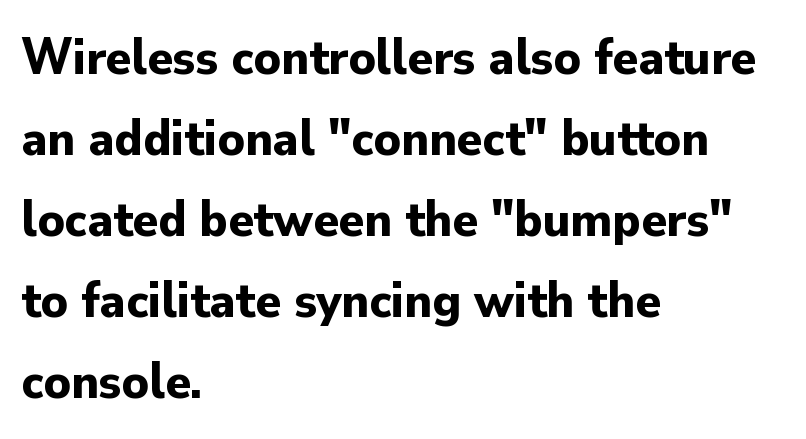
The image shows 52 px bold sans-serif type, upright; set left-aligned, normal line spacing (1.56x), normal letter spacing, not underlined; low stroke contrast and a small x-height.
